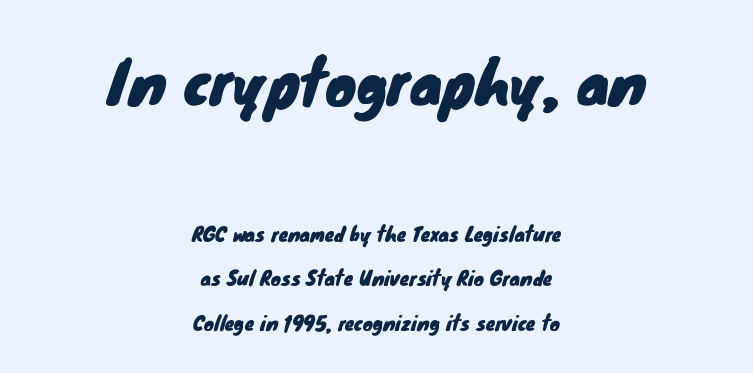
Q: Is the typeface a serif or a sans-serif typeface? A: Sans-serif.
Q: Is the text underlined? A: No.
Q: How is the paragraph aligned? A: Centered.
Q: Is the spacing between letters normal or unusually wide? A: Normal.
Q: Is the spacing between lines tight, normal or loose? A: Loose.
Q: Which block of text is set in a larger size, the first (top) or the second (bottom)? A: The first (top) one.
Q: Width (condensed, normal, or wide)? A: Normal.
Q: Stroke contrast? A: Low.
Q: x-height? A: Small.
Q: Monospaced? A: No.
